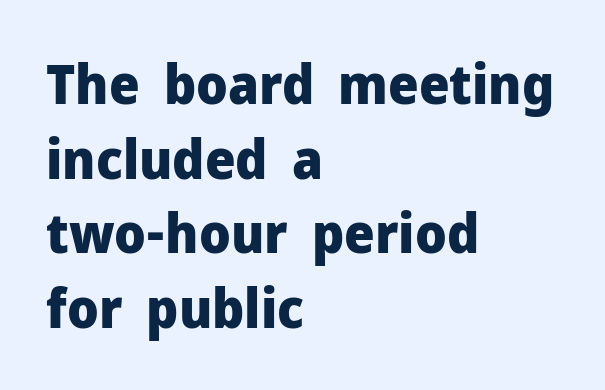
The image shows 54 px heavy sans-serif type, upright; set left-aligned, normal line spacing (1.38x), normal letter spacing, not underlined; low stroke contrast and a medium x-height.
